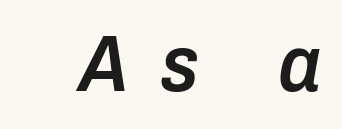
The image shows 79 px semibold, condensed type, italic (leaning right); set unusually wide letter spacing (+0.42 em), not underlined; low stroke contrast and a medium x-height.
